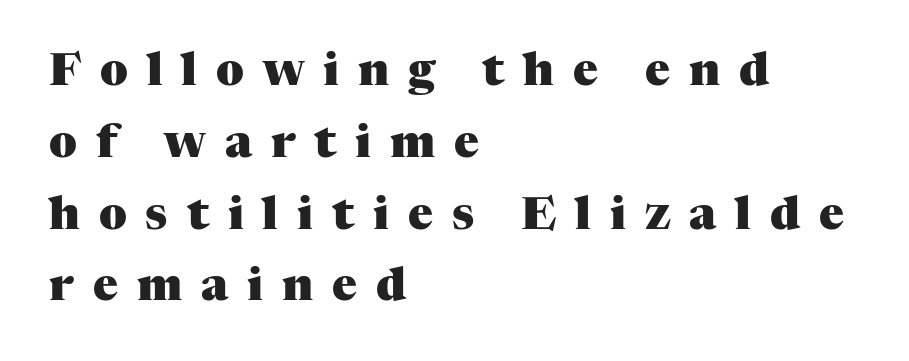
Typographic density is high because the face is bold. One glance says typical: line gaps are just what's usual. Is the block centered? No — it sits flush against the left margin. The typography opts for an upright posture over an oblique one. Check under the words: just untouched page.
